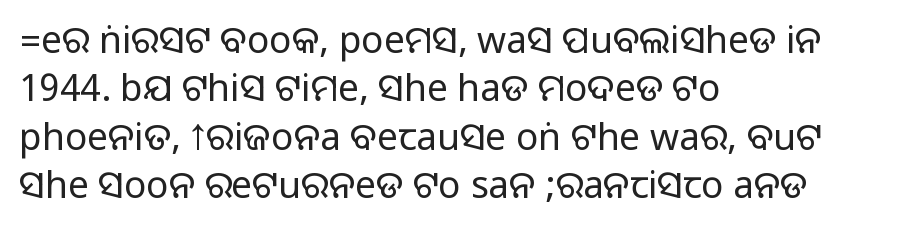
The image shows 37 px sans-serif type, upright; set left-aligned, normal line spacing (1.31x), normal letter spacing, not underlined; medium stroke contrast.
